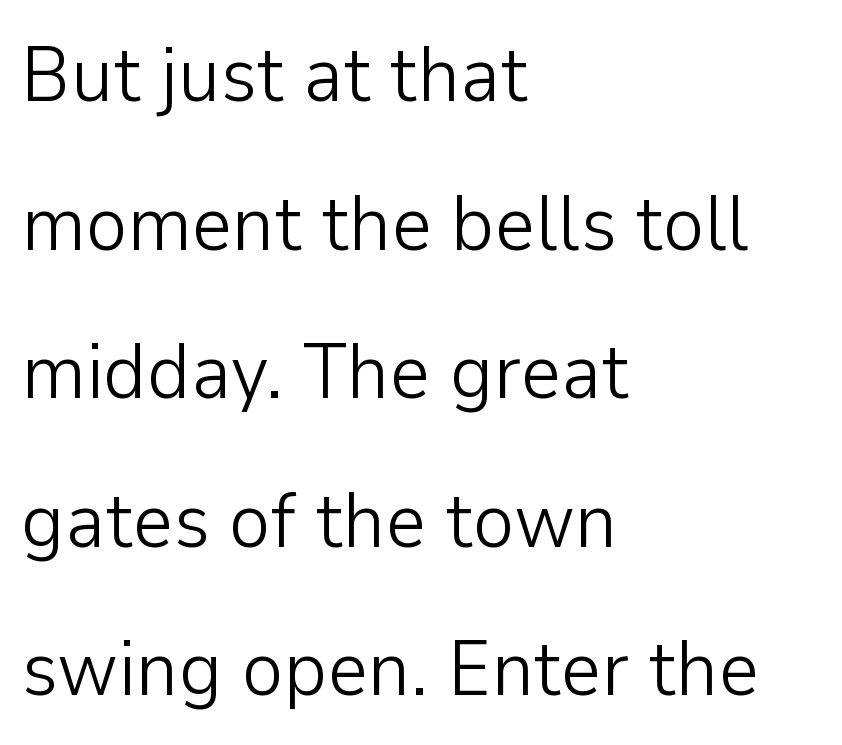
The image shows 79 px light sans-serif type, upright; set left-aligned, line spacing 1.88x, normal letter spacing, not underlined; low stroke contrast and a medium x-height.
